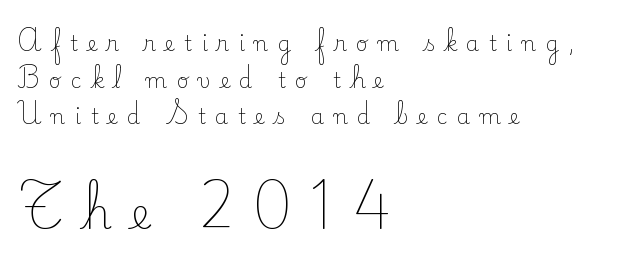
Q: Is the text bold? A: No.
Q: Is the text italic (slanted)? A: No, it is upright.
Q: Is the typeface a serif or a sans-serif typeface? A: Serif.
Q: Is the text underlined? A: No.
Q: How is the paragraph aligned? A: Left-aligned.
Q: Is the spacing between letters normal or unusually wide? A: Unusually wide.
Q: Which block of text is set in a larger size, the first (top) or the second (bottom)? A: The second (bottom) one.
Q: Width (condensed, normal, or wide)? A: Normal.
Q: Stroke contrast? A: Low.
Q: x-height? A: Small.
Q: Monospaced? A: No.
